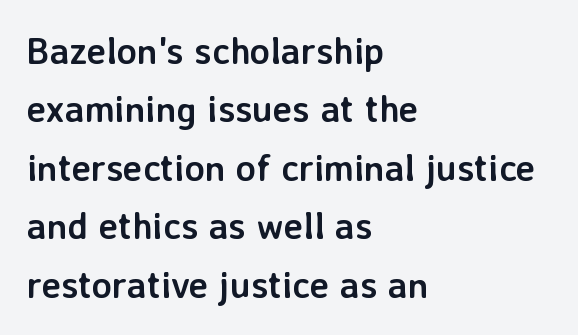
The image shows 37 px semibold sans-serif type, upright; set left-aligned, normal line spacing (1.58x), normal letter spacing, not underlined; low stroke contrast and a medium x-height.
